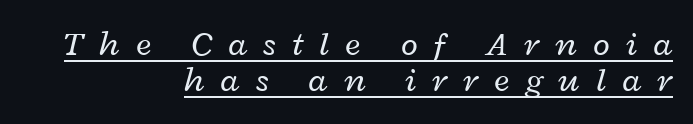
The letterforms stand isolated, each surrounded by extra space. Stem width sits at or under what a default text font uses. Decoration check: the copy is underlined. The axis of the letterforms is tilted away from vertical.
